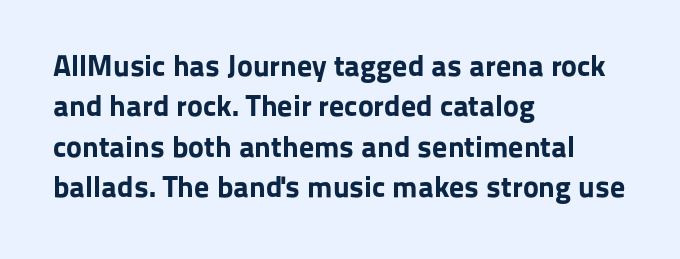
Compared with an ordinary text face, these strokes are far heavier — a full bold. The rendering uses a moderate line-height, typical for paragraphs. Does the type have serifs? No, each stem ends abruptly. Quick note: underline off. No extra tracking has been applied to these lines.
